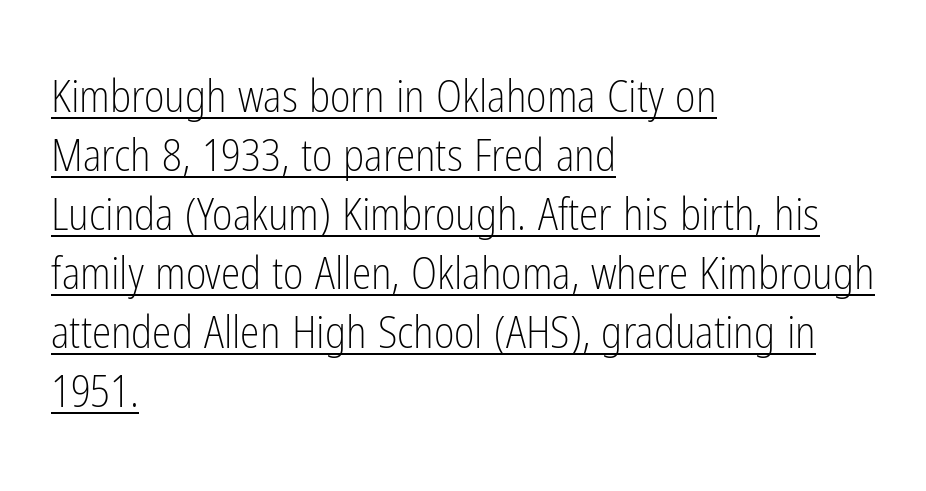
The image shows 44 px light, condensed sans-serif type, upright; set left-aligned, normal line spacing (1.34x), normal letter spacing, underlined; low stroke contrast and a medium x-height.
